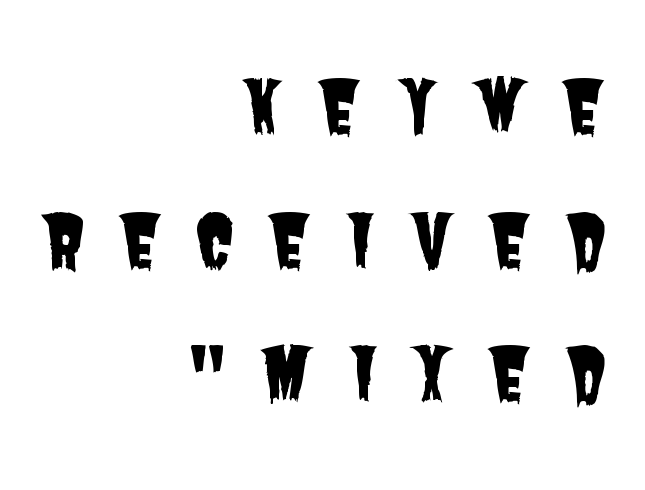
The image shows 73 px condensed sans-serif type; set right-aligned, line spacing 1.83x, unusually wide letter spacing (+0.44 em), not underlined; low stroke contrast and a large x-height.
